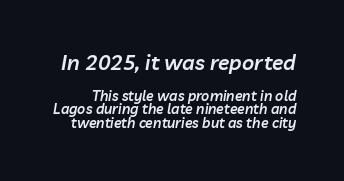
{"italic": "yes", "lean": "right", "slant_degrees": 10, "bold": "semi", "underline": "no", "line_spacing": "tight", "line_spacing_ratio": 0.99, "letter_spacing": "normal", "letter_spacing_em": 0.0, "larger_block": "first", "size_ratio": 1.5, "glyph_px": 21}
